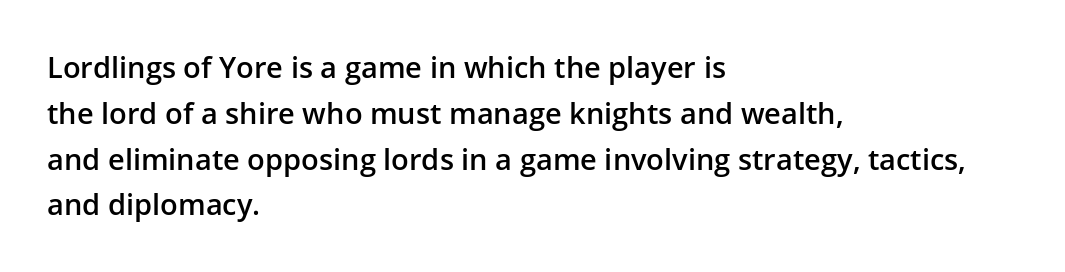
{"serif": "no", "italic": "no", "bold": "semi", "weight": "semibold", "width": "normal", "stroke_contrast": "low", "x_height": "medium", "monospaced": "no", "underline": "no", "align": "left", "line_spacing": "normal", "line_spacing_ratio": 1.58, "letter_spacing": "normal", "letter_spacing_em": 0.0, "glyph_px": 29}
